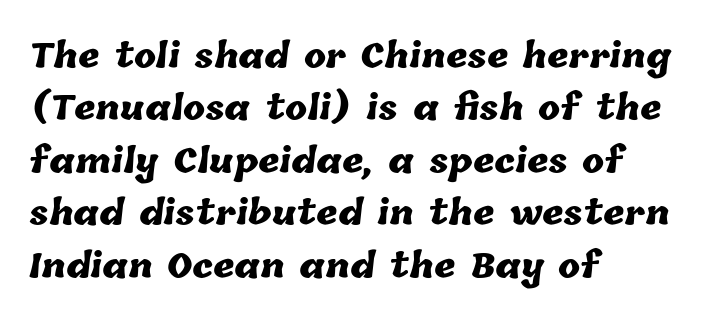
The image shows 33 px heavy type; set left-aligned, normal line spacing (1.59x), normal letter spacing, not underlined; low stroke contrast and a medium x-height.
